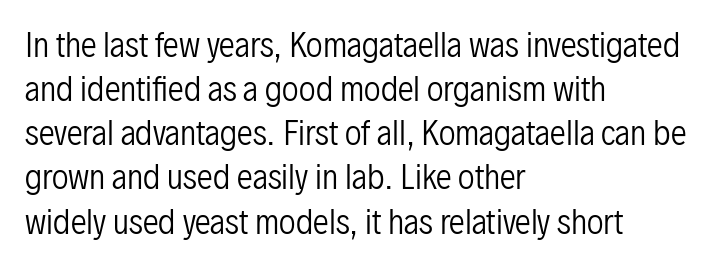
{"serif": "no", "italic": "no", "bold": "no", "weight": "regular", "width": "condensed", "stroke_contrast": "low", "x_height": "medium", "monospaced": "no", "underline": "no", "align": "left", "line_spacing": "normal", "line_spacing_ratio": 1.38, "letter_spacing": "normal", "letter_spacing_em": 0.0, "glyph_px": 32}
